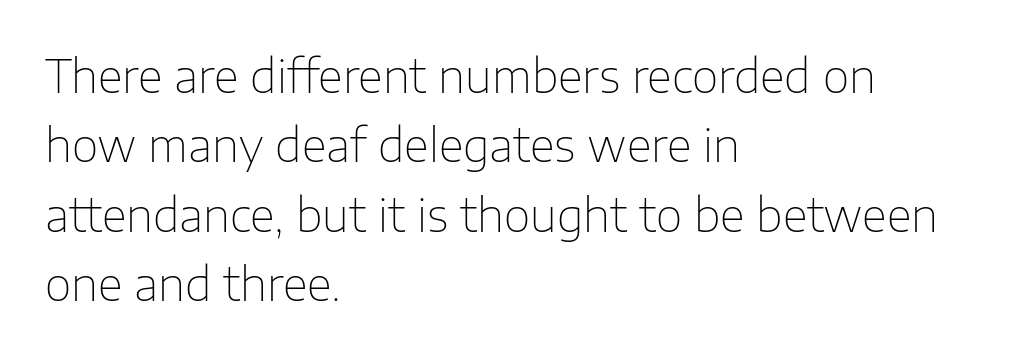
The image shows 46 px thin sans-serif type, upright; set left-aligned, normal line spacing (1.51x), normal letter spacing, not underlined; low stroke contrast and a medium x-height.
